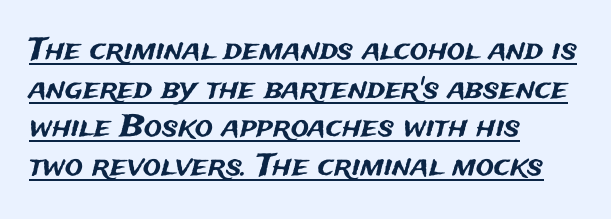
Q: Is the text italic (slanted)? A: Yes.
Q: Is the typeface a serif or a sans-serif typeface? A: Sans-serif.
Q: Is the text underlined? A: Yes.
Q: How is the paragraph aligned? A: Left-aligned.
Q: Is the spacing between letters normal or unusually wide? A: Normal.
Q: Is the spacing between lines tight, normal or loose? A: Normal.
Q: Width (condensed, normal, or wide)? A: Normal.
Q: Stroke contrast? A: Medium.
Q: x-height? A: Medium.
Q: Monospaced? A: No.
